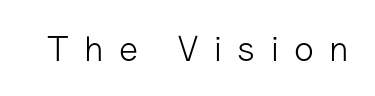
The image shows 36 px light sans-serif type, upright; set unusually wide letter spacing (+0.43 em), not underlined; low stroke contrast and a medium x-height.
